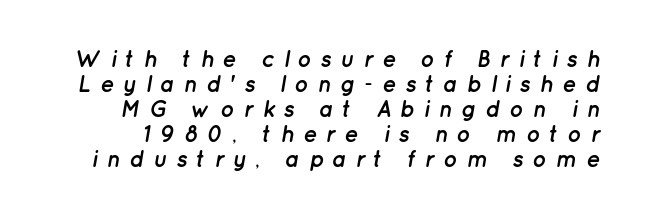
The image shows 23 px bold type, italic (leaning right); set tight line spacing (1.09x), unusually wide letter spacing (+0.38 em), not underlined.
